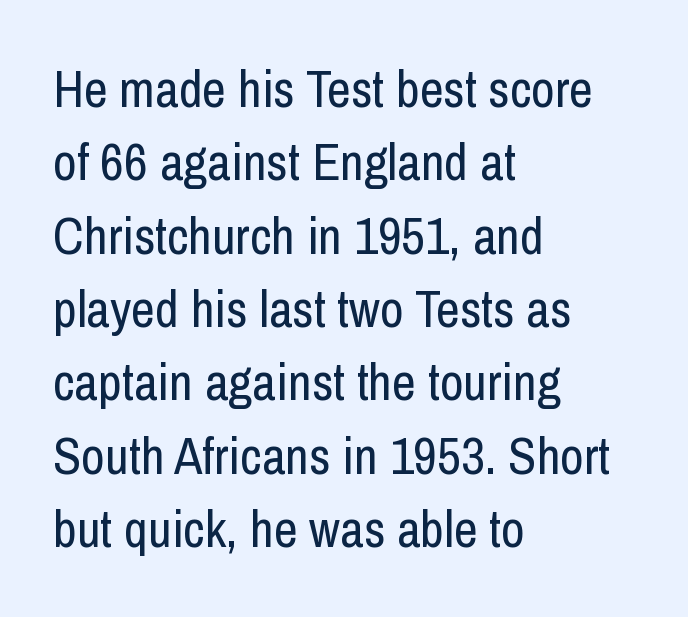
Q: Is the text bold? A: No.
Q: Is the text italic (slanted)? A: No, it is upright.
Q: Is the typeface a serif or a sans-serif typeface? A: Sans-serif.
Q: Is the text underlined? A: No.
Q: How is the paragraph aligned? A: Left-aligned.
Q: Is the spacing between letters normal or unusually wide? A: Normal.
Q: Is the spacing between lines tight, normal or loose? A: Normal.
Q: Width (condensed, normal, or wide)? A: Condensed.
Q: Stroke contrast? A: Low.
Q: x-height? A: Medium.
Q: Monospaced? A: No.
